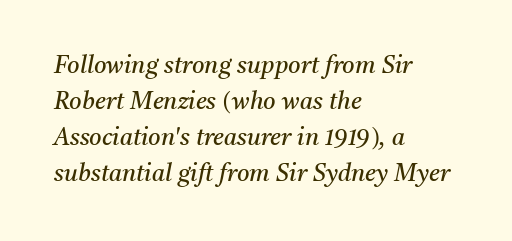
Q: Is the text bold? A: No.
Q: Is the text italic (slanted)? A: Yes, it leans right by about 11 degrees.
Q: Is the text underlined? A: No.
Q: How is the paragraph aligned? A: Left-aligned.
Q: Is the spacing between letters normal or unusually wide? A: Normal.
Q: Is the spacing between lines tight, normal or loose? A: Normal.
